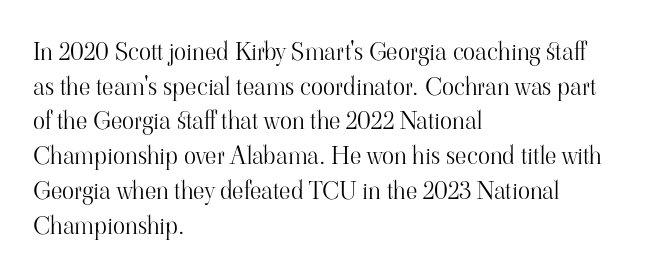
The letters stand straight up with perfectly vertical stems. The typesetter chose a ragged-right arrangement here. What's the leading like? Ordinary, nothing unusual. Nothing unusual about the tracking: characters are spaced as the font intends. Is the stroke heavy? The answer is a plain regular-or-lighter.
